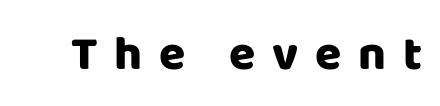
Bare-footed words on every line. Think of a printed novel: that variable character pitch is what you see here. I'd describe the lettering as bold — thick and assertive. The typography opts for an upright posture over an oblique one. Words appear elongated and porous because spacing is wide.
